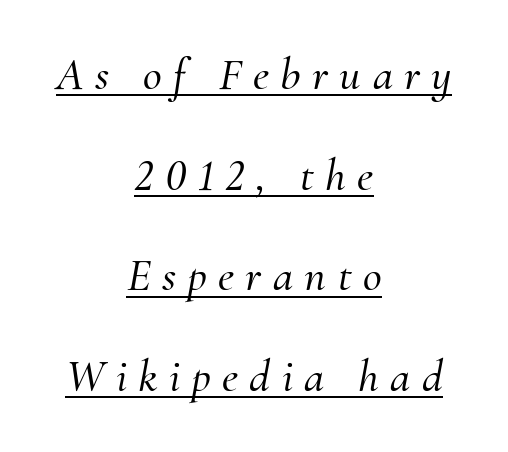
Observe the lean: these are italic letterforms. The leading is generous, giving the passage an open texture. In terms of letterspacing, this is a distinctly airy, spread setting. Quick note: underline on.
